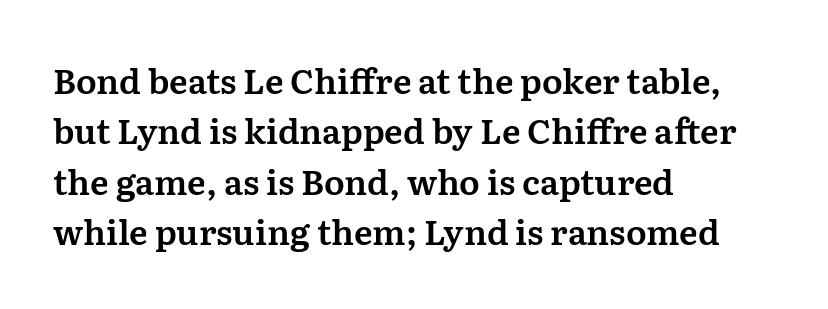
The face used here is seriffed, in the tradition of book romans. Notice how the stems are strictly vertical — no italics here. The zone under the glyphs is completely vacant. The rendering uses natural spacing where letterforms have individual widths.
